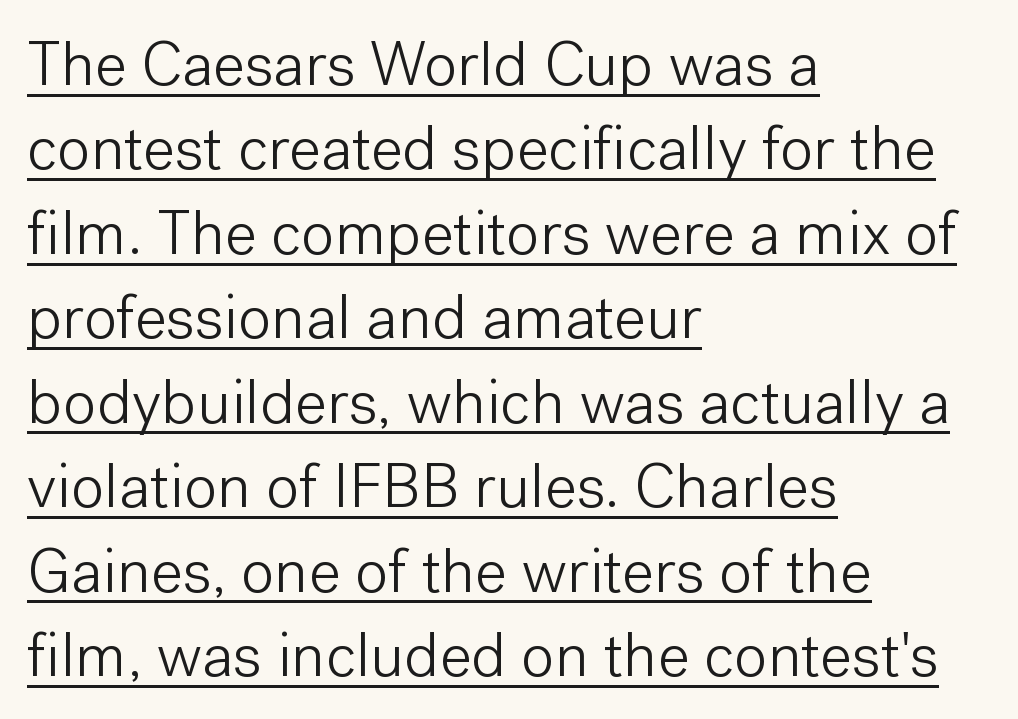
Q: Is the text bold? A: No.
Q: Is the text italic (slanted)? A: No, it is upright.
Q: Is the typeface a serif or a sans-serif typeface? A: Sans-serif.
Q: Is the text underlined? A: Yes.
Q: How is the paragraph aligned? A: Left-aligned.
Q: Is the spacing between letters normal or unusually wide? A: Normal.
Q: Is the spacing between lines tight, normal or loose? A: Normal.
Q: Width (condensed, normal, or wide)? A: Normal.
Q: Stroke contrast? A: Low.
Q: x-height? A: Medium.
Q: Monospaced? A: No.
